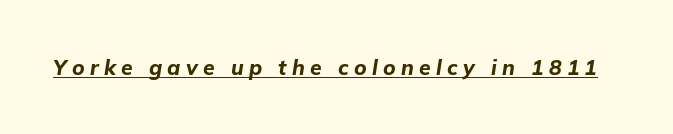
{"italic": "yes", "lean": "right", "slant_degrees": 9, "bold": "yes", "underline": "yes", "letter_spacing": "wide", "letter_spacing_em": 0.25, "glyph_px": 21}
